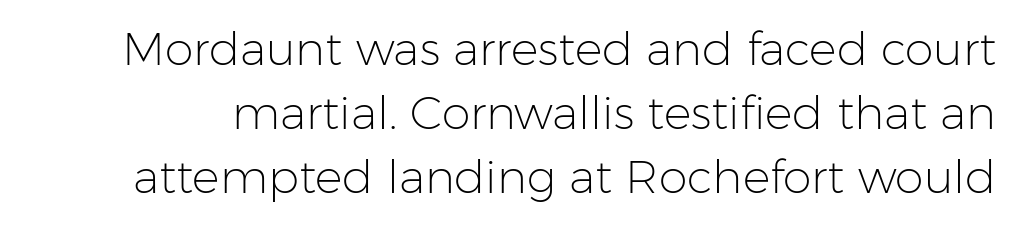
The image shows 46 px light sans-serif type, upright; set normal line spacing (1.39x), normal letter spacing, not underlined; low stroke contrast and a medium x-height.
